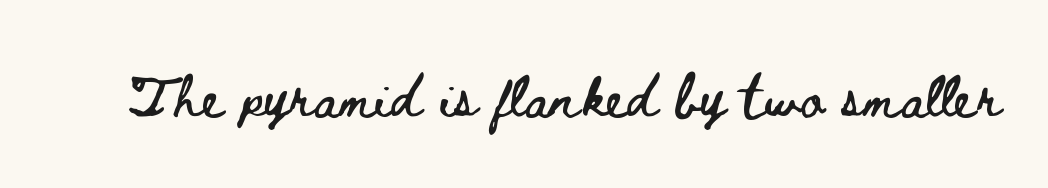
Q: Is the text underlined? A: No.
Q: Is the spacing between letters normal or unusually wide? A: Normal.
Q: Width (condensed, normal, or wide)? A: Wide.
Q: Stroke contrast? A: Low.
Q: x-height? A: Small.
Q: Monospaced? A: No.
